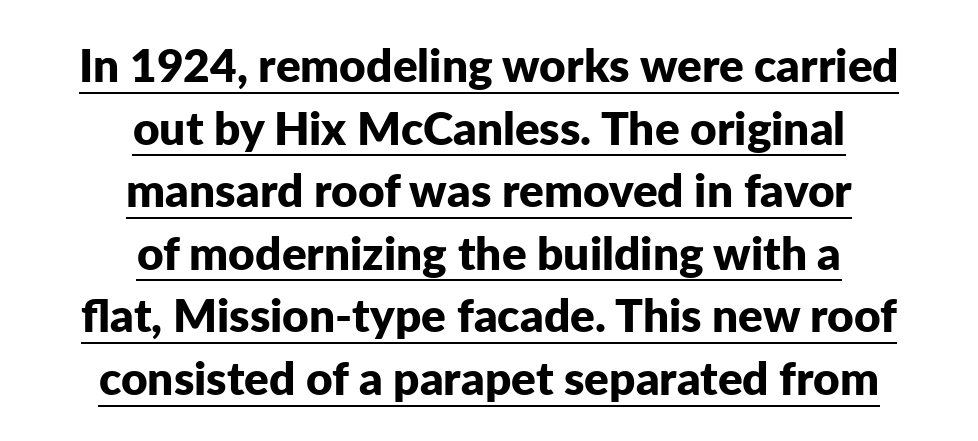
The face used here is proportionally spaced, like ordinary book or web type. Looks like someone drew a line under every word here. This sample is center-justified, so both line endings float freely. This is sans-serif lettering, the kind often seen on screens and signage.
